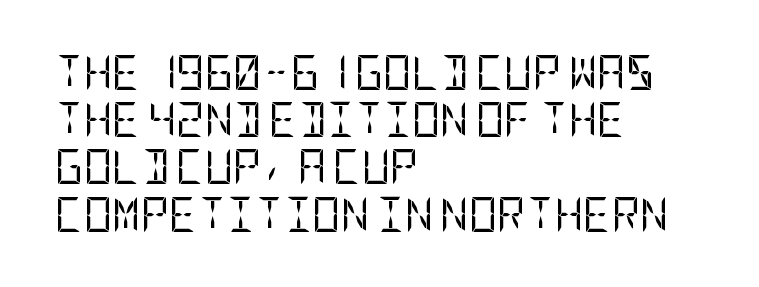
{"serif": "no", "italic": "no", "bold": "no", "weight": "regular", "width": "condensed", "stroke_contrast": "low", "x_height": "large", "underline": "no", "align": "left", "line_spacing": "normal", "line_spacing_ratio": 1.35, "letter_spacing": "normal", "letter_spacing_em": 0.0, "glyph_px": 35}
